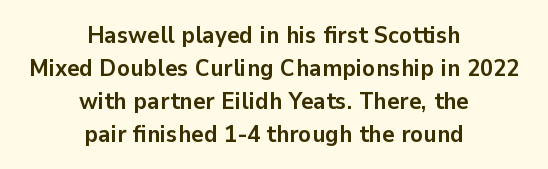
{"italic": "no", "bold": "yes", "underline": "no", "align": "center", "line_spacing": "normal", "line_spacing_ratio": 1.37, "letter_spacing": "normal", "letter_spacing_em": 0.0, "glyph_px": 24}
